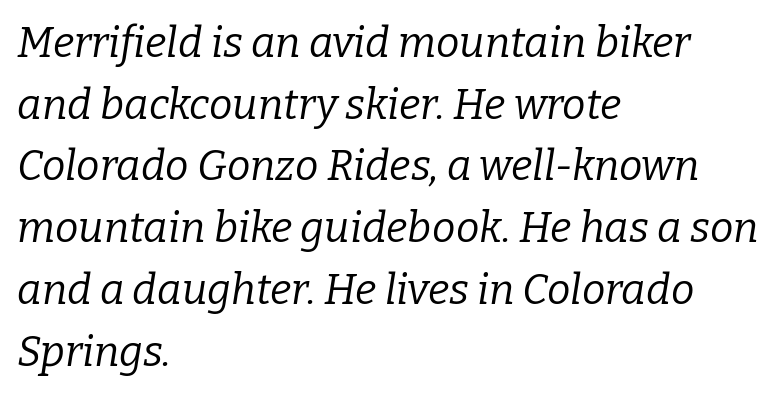
{"serif": "yes", "italic": "yes", "lean": "right", "slant_degrees": 9, "bold": "no", "weight": "regular", "width": "normal", "stroke_contrast": "low", "x_height": "medium", "monospaced": "no", "underline": "no", "align": "left", "line_spacing": "normal", "line_spacing_ratio": 1.47, "letter_spacing": "normal", "letter_spacing_em": 0.0, "glyph_px": 42}
